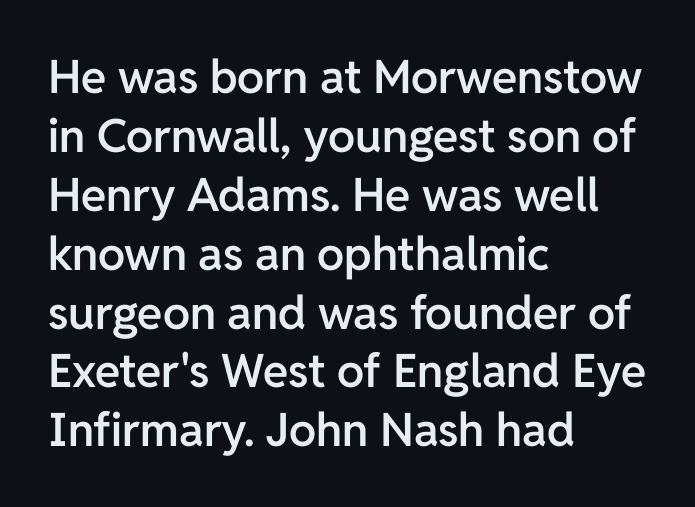
Q: Is the text bold? A: Semi-bold.
Q: Is the text italic (slanted)? A: No, it is upright.
Q: Is the typeface a serif or a sans-serif typeface? A: Sans-serif.
Q: Is the text underlined? A: No.
Q: How is the paragraph aligned? A: Left-aligned.
Q: Is the spacing between letters normal or unusually wide? A: Normal.
Q: Is the spacing between lines tight, normal or loose? A: Normal.
Q: Width (condensed, normal, or wide)? A: Normal.
Q: Stroke contrast? A: Low.
Q: x-height? A: Medium.
Q: Monospaced? A: No.
